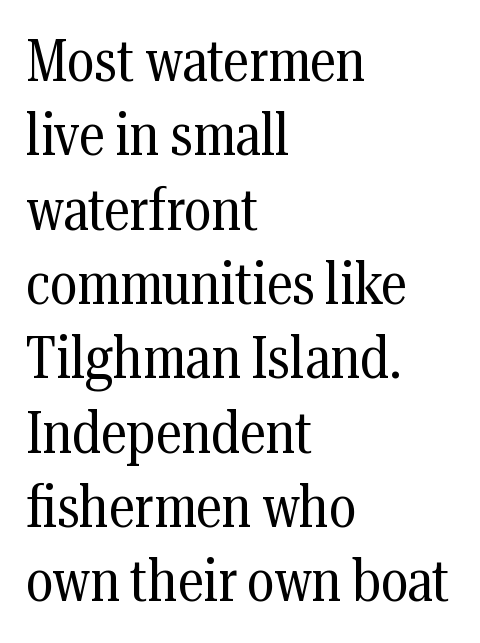
Q: Is the text bold? A: No.
Q: Is the text italic (slanted)? A: No, it is upright.
Q: Is the typeface a serif or a sans-serif typeface? A: Serif.
Q: Is the text underlined? A: No.
Q: How is the paragraph aligned? A: Left-aligned.
Q: Is the spacing between letters normal or unusually wide? A: Normal.
Q: Is the spacing between lines tight, normal or loose? A: Normal.
Q: Width (condensed, normal, or wide)? A: Condensed.
Q: Stroke contrast? A: Medium.
Q: x-height? A: Medium.
Q: Monospaced? A: No.
